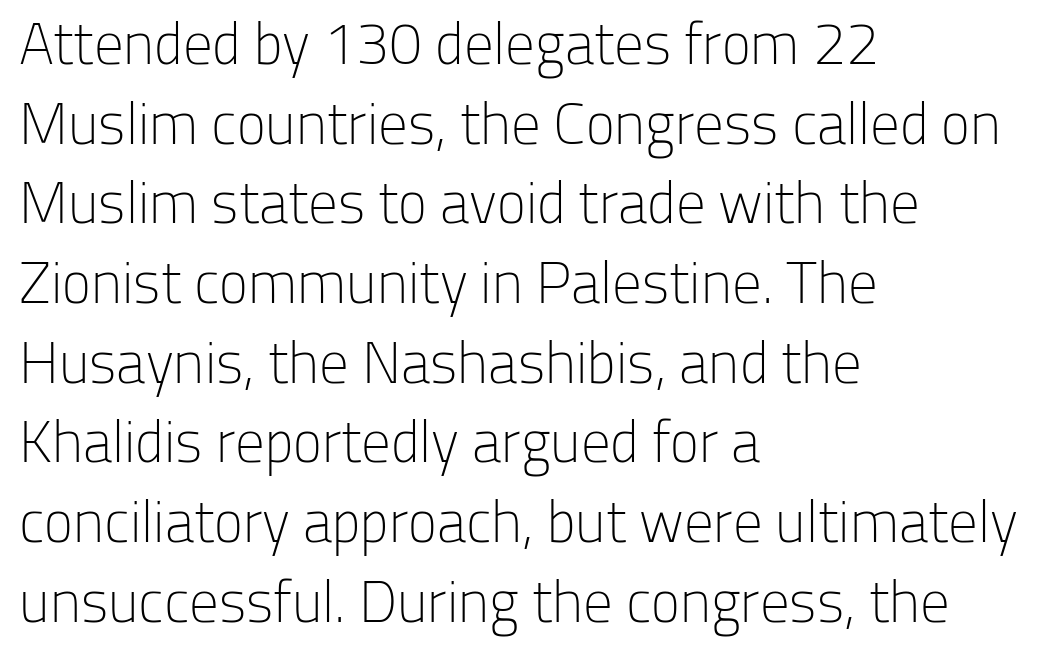
{"serif": "no", "italic": "no", "bold": "no", "weight": "light", "width": "normal", "stroke_contrast": "low", "x_height": "medium", "monospaced": "no", "underline": "no", "align": "left", "line_spacing": "normal", "line_spacing_ratio": 1.35, "letter_spacing": "normal", "letter_spacing_em": 0.0, "glyph_px": 59}
